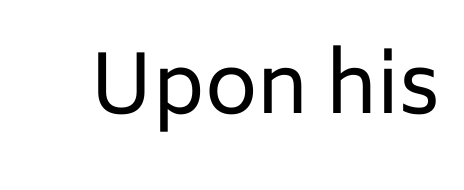
{"serif": "no", "italic": "no", "bold": "no", "weight": "regular", "width": "normal", "stroke_contrast": "low", "x_height": "medium", "monospaced": "no", "underline": "no", "letter_spacing": "normal", "letter_spacing_em": 0.0, "glyph_px": 80}
